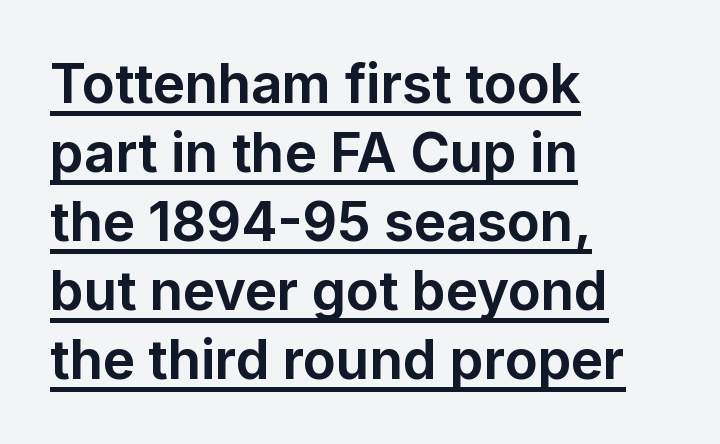
Here the designer chose a conventional face with non-uniform glyph widths. Check the space under the baseline: a stroke is drawn there. Grotesque or geometric, the face here clearly has no serifs. Reading down the column, the eye jumps a familiar distance to each next line. This sample uses plain, unmodified letter spacing.
